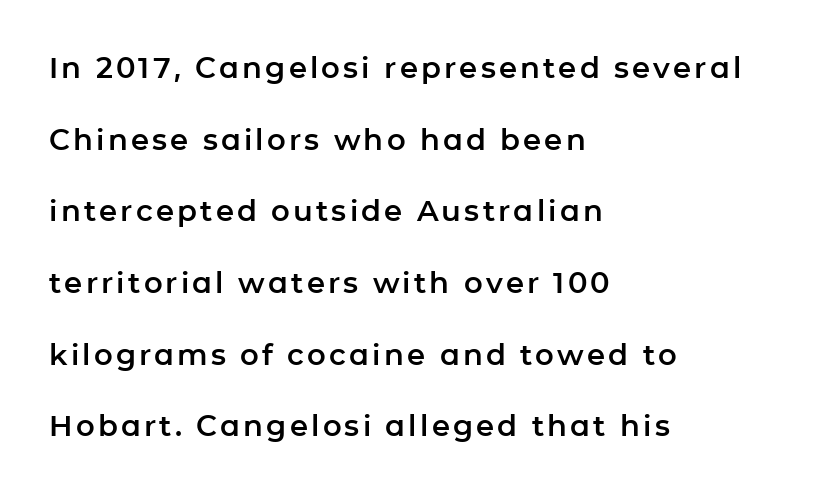
Q: Is the text italic (slanted)? A: No, it is upright.
Q: Is the typeface a serif or a sans-serif typeface? A: Sans-serif.
Q: Is the text underlined? A: No.
Q: How is the paragraph aligned? A: Left-aligned.
Q: Is the spacing between lines tight, normal or loose? A: Loose.
Q: Width (condensed, normal, or wide)? A: Normal.
Q: Stroke contrast? A: Low.
Q: x-height? A: Medium.
Q: Monospaced? A: No.
